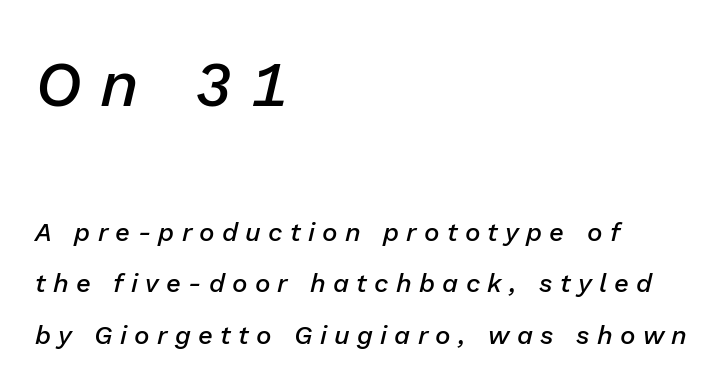
The image shows 64 px semibold type, italic (leaning right); set left-aligned, loose line spacing (1.97x), unusually wide letter spacing (+0.28 em), not underlined; the first (top) block is 2.46x larger; low stroke contrast and a medium x-height.
